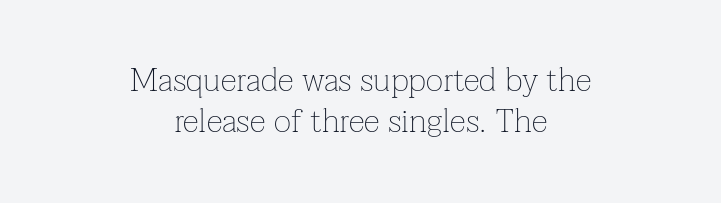
Q: Is the text bold? A: No.
Q: Is the text italic (slanted)? A: No, it is upright.
Q: Is the typeface a serif or a sans-serif typeface? A: Serif.
Q: Is the text underlined? A: No.
Q: How is the paragraph aligned? A: Centered.
Q: Is the spacing between letters normal or unusually wide? A: Normal.
Q: Is the spacing between lines tight, normal or loose? A: Normal.
Q: Width (condensed, normal, or wide)? A: Normal.
Q: Stroke contrast? A: Low.
Q: x-height? A: Medium.
Q: Monospaced? A: No.
